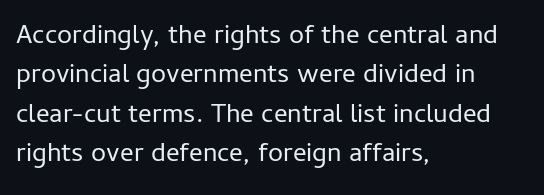
The image shows 27 px text type, upright; set left-aligned, normal line spacing (1.46x), normal letter spacing, not underlined.
